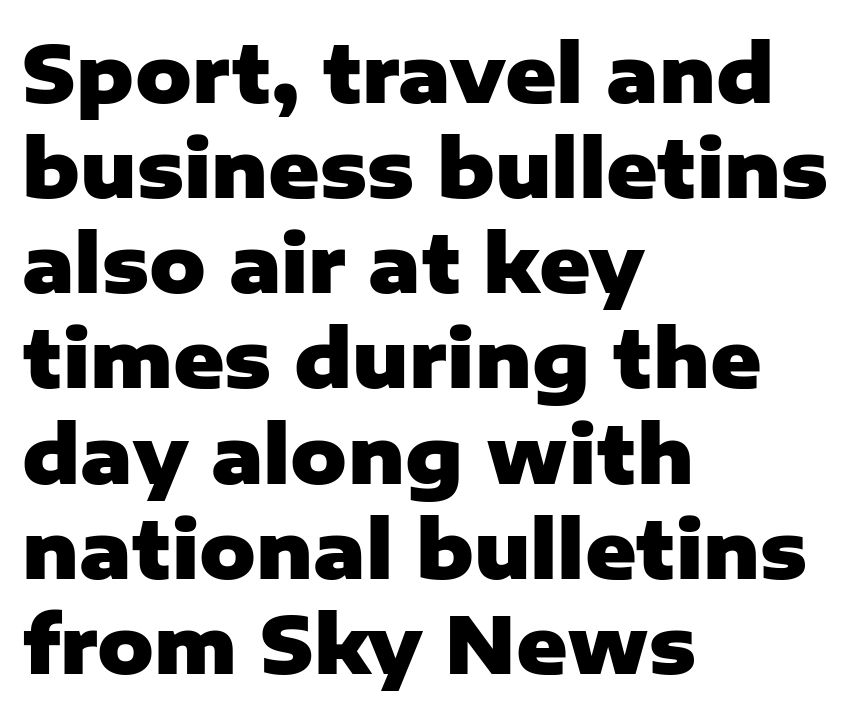
The image shows 78 px heavy sans-serif type, upright; set left-aligned, line spacing 1.22x, normal letter spacing, not underlined; low stroke contrast and a medium x-height.
